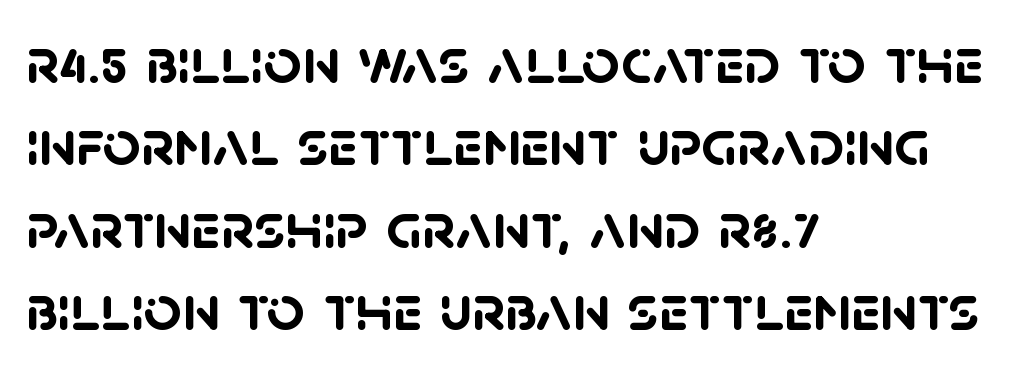
Clear beneath every line of the passage. Honestly, the letter spacing is just normal — you wouldn't notice it. The face used here is proportionally spaced, like ordinary book or web type. Horizontal bands of white between lines are of average thickness. One-word summary of the alignment: left. Serif or sans? Sans — the stroke terminals are bare.
